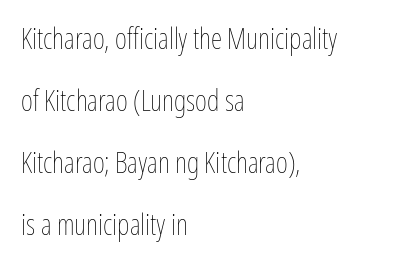
{"italic": "no", "bold": "no", "weight": "thin", "width": "condensed", "stroke_contrast": "low", "x_height": "medium", "monospaced": "no", "underline": "no", "align": "left", "line_spacing": "loose", "line_spacing_ratio": 2.14, "letter_spacing": "normal", "letter_spacing_em": 0.0, "glyph_px": 29}
